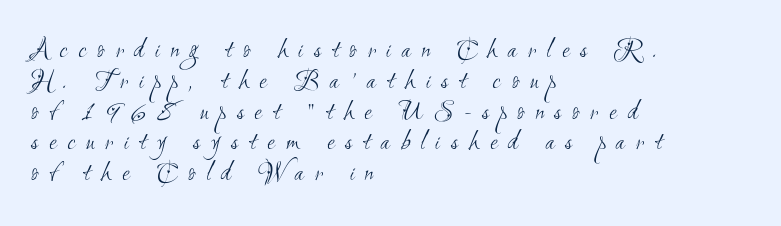
{"serif": "no", "bold": "no", "weight": "light", "width": "condensed", "stroke_contrast": "medium", "x_height": "small", "monospaced": "no", "underline": "no", "align": "left", "line_spacing": "tight", "line_spacing_ratio": 1.1, "letter_spacing": "wide", "letter_spacing_em": 0.38, "glyph_px": 28}
